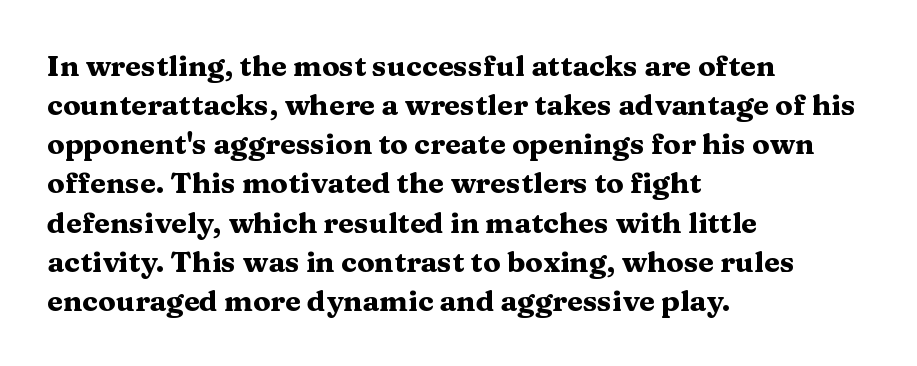
The strokes are fattened all the way to bold. Looks like regular typesetting: each glyph gets only the width it needs. Honestly, the row spacing looks completely unremarkable. A student would call this left alignment; a typographer would say flush left, rag right. I'd call this a serif setting — the letters wear small feet.
